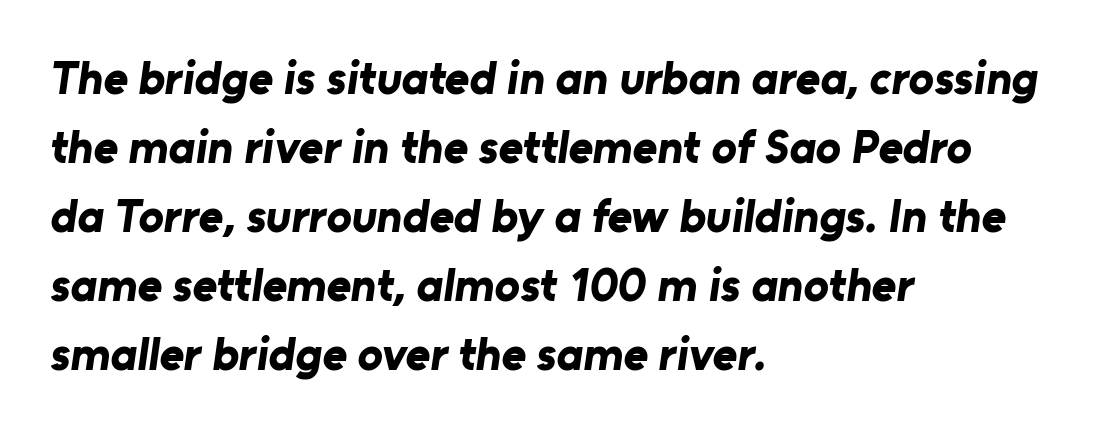
{"serif": "no", "bold": "yes", "weight": "bold", "width": "normal", "stroke_contrast": "low", "x_height": "medium", "monospaced": "no", "underline": "no", "align": "left", "line_spacing": "normal", "line_spacing_ratio": 1.47, "letter_spacing": "normal", "letter_spacing_em": 0.0, "glyph_px": 47}
